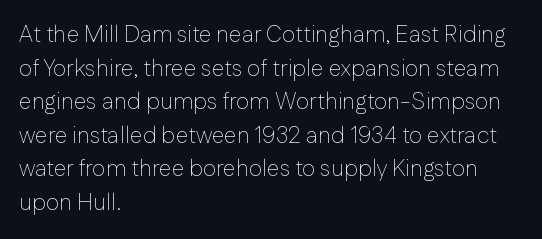
{"italic": "no", "bold": "no", "underline": "no", "align": "left", "line_spacing": "normal", "line_spacing_ratio": 1.46, "letter_spacing": "normal", "letter_spacing_em": 0.0, "glyph_px": 23}
